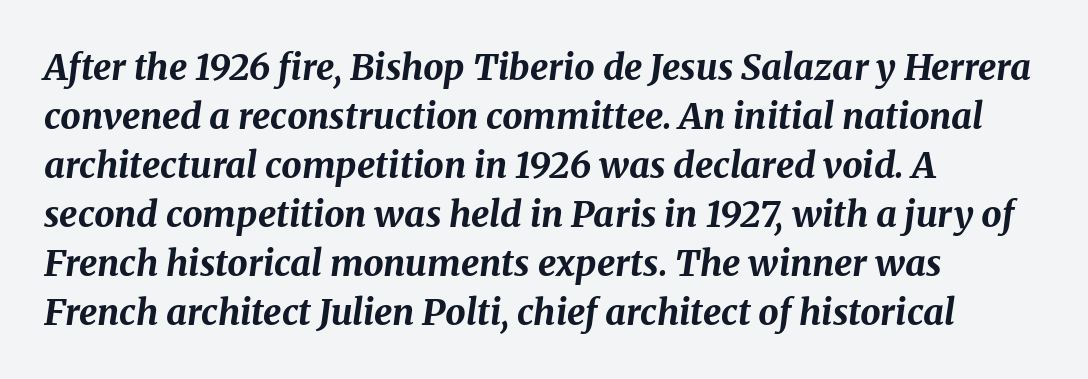
Q: Is the text bold? A: Yes.
Q: Is the text italic (slanted)? A: Yes, it leans right by about 8 degrees.
Q: Is the text underlined? A: No.
Q: How is the paragraph aligned? A: Left-aligned.
Q: Is the spacing between letters normal or unusually wide? A: Normal.
Q: Is the spacing between lines tight, normal or loose? A: Normal.
Q: Width (condensed, normal, or wide)? A: Normal.
Q: Stroke contrast? A: Medium.
Q: x-height? A: Medium.
Q: Monospaced? A: No.
